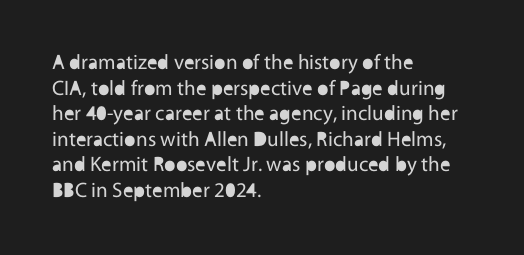
The image shows 21 px text type, upright; set left-aligned, line spacing 1.22x, normal letter spacing, not underlined.
